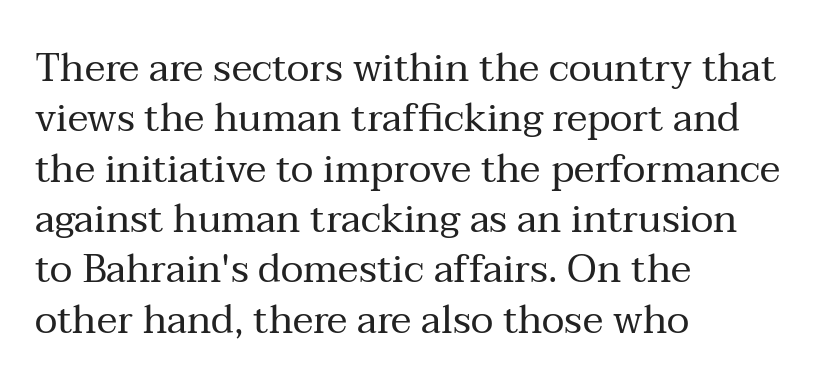
Q: Is the text bold? A: No.
Q: Is the text italic (slanted)? A: No, it is upright.
Q: Is the typeface a serif or a sans-serif typeface? A: Serif.
Q: Is the text underlined? A: No.
Q: How is the paragraph aligned? A: Left-aligned.
Q: Is the spacing between letters normal or unusually wide? A: Normal.
Q: Is the spacing between lines tight, normal or loose? A: Normal.
Q: Width (condensed, normal, or wide)? A: Normal.
Q: Stroke contrast? A: Medium.
Q: x-height? A: Medium.
Q: Monospaced? A: No.
